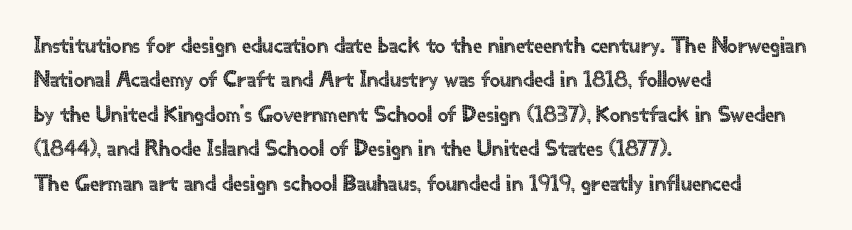
{"italic": "no", "underline": "no", "align": "left", "line_spacing": "normal", "line_spacing_ratio": 1.5, "letter_spacing": "normal", "letter_spacing_em": 0.0, "glyph_px": 23}
